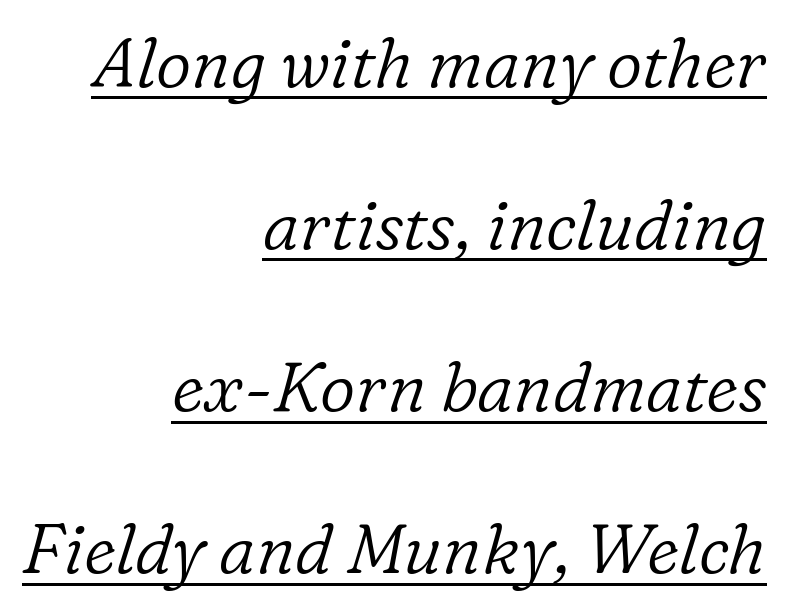
{"serif": "yes", "italic": "yes", "lean": "right", "slant_degrees": 16, "bold": "no", "weight": "light", "width": "normal", "stroke_contrast": "low", "x_height": "medium", "monospaced": "no", "underline": "yes", "align": "right", "line_spacing": "loose", "line_spacing_ratio": 2.35, "letter_spacing": "normal", "letter_spacing_em": 0.0, "glyph_px": 69}
